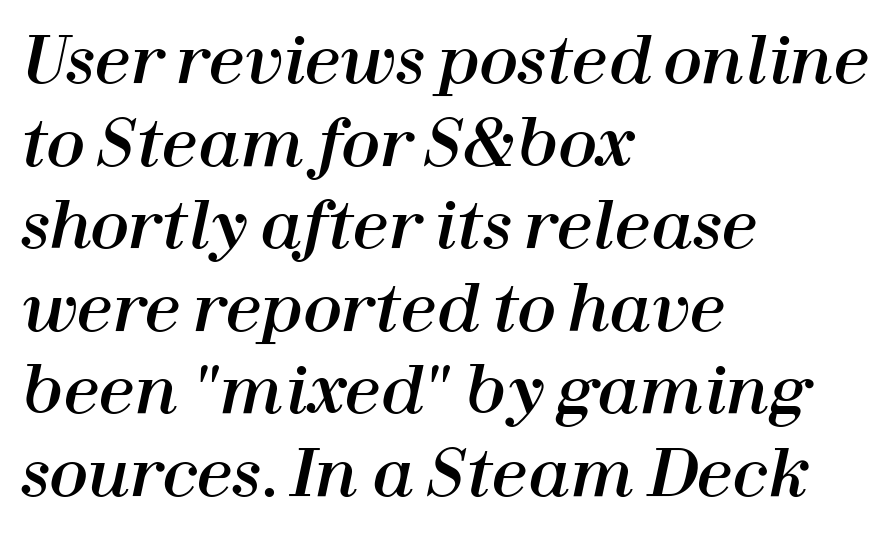
Q: Is the text italic (slanted)? A: Yes, it leans right by about 12 degrees.
Q: Is the text underlined? A: No.
Q: How is the paragraph aligned? A: Left-aligned.
Q: Is the spacing between letters normal or unusually wide? A: Normal.
Q: Is the spacing between lines tight, normal or loose? A: Normal.
Q: Width (condensed, normal, or wide)? A: Normal.
Q: Stroke contrast? A: High.
Q: x-height? A: Medium.
Q: Monospaced? A: No.
